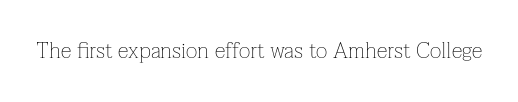
The space directly below the letters is spotless. Quick note: not italic, upright. The line texture is even and compact thanks to regular tracking. These glyphs show unthickened strokes, regular width or finer.
